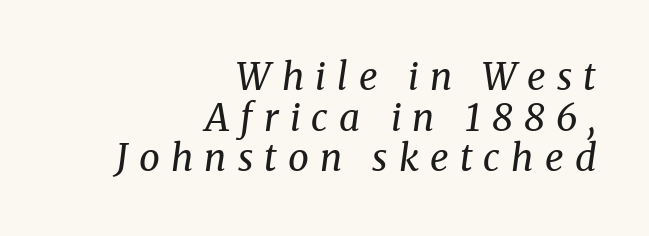
{"serif": "yes", "italic": "yes", "lean": "right", "slant_degrees": 8, "bold": "no", "weight": "regular", "width": "normal", "stroke_contrast": "medium", "x_height": "medium", "monospaced": "no", "underline": "no", "align": "right", "line_spacing": "tight", "line_spacing_ratio": 1.1, "letter_spacing": "wide", "letter_spacing_em": 0.3, "glyph_px": 37}
